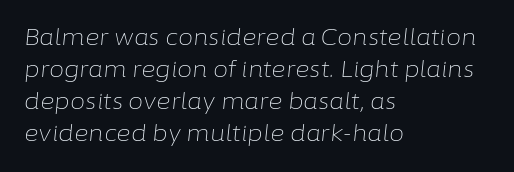
Q: Is the text bold? A: No.
Q: Is the text italic (slanted)? A: Yes, it leans right by about 6 degrees.
Q: Is the text underlined? A: No.
Q: How is the paragraph aligned? A: Left-aligned.
Q: Is the spacing between letters normal or unusually wide? A: Normal.
Q: Is the spacing between lines tight, normal or loose? A: Normal.
